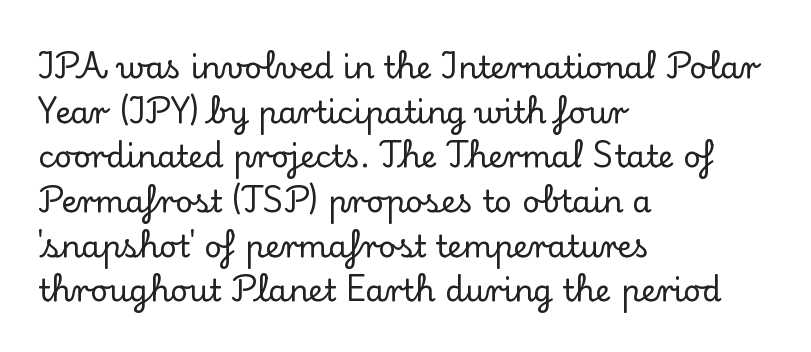
The font's upright variant was chosen for this text. Normally led — the rows are evenly, conventionally spaced. This rendering features lettering with no underline. Is this a fixed-width face? No — the glyphs have proportional, varying widths.
